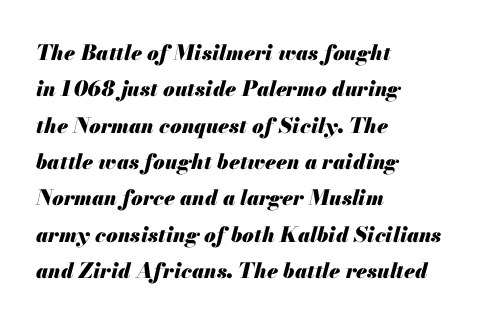
Descenders are the only things crossing below the line. As a designer I'd log this as weight 700, bold. Horizontal alignment here is leftward, the default for most running prose. You could call the tracking neutral — neither tight nor loose.
